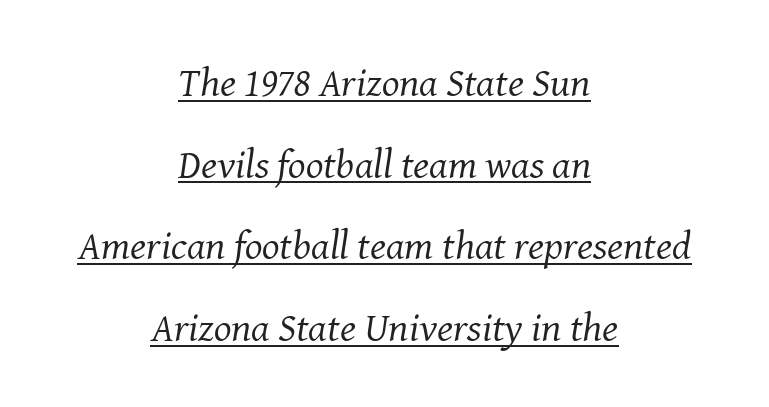
The image shows 41 px regular-weight serif type, italic (leaning right); set centered, loose line spacing (1.99x), normal letter spacing, underlined; medium stroke contrast and a medium x-height.
